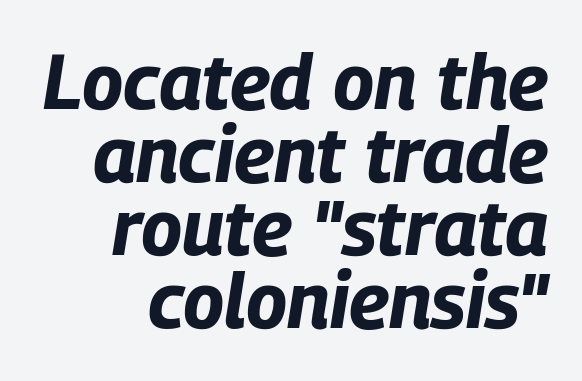
Q: Is the text bold? A: Yes.
Q: Is the text italic (slanted)? A: Yes, it leans right by about 9 degrees.
Q: Is the text underlined? A: No.
Q: How is the paragraph aligned? A: Right-aligned.
Q: Is the spacing between letters normal or unusually wide? A: Normal.
Q: Is the spacing between lines tight, normal or loose? A: Tight.
Q: Width (condensed, normal, or wide)? A: Condensed.
Q: Stroke contrast? A: Low.
Q: x-height? A: Large.
Q: Monospaced? A: No.
